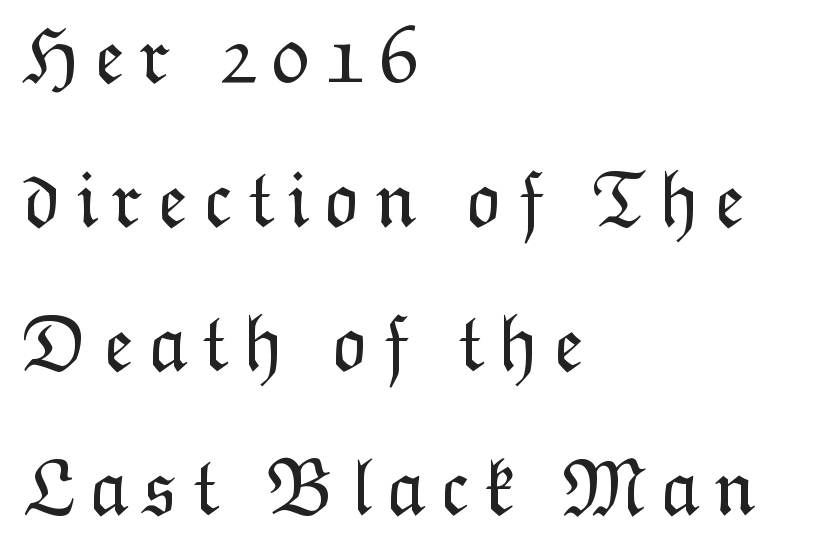
Q: Is the text bold? A: No.
Q: Is the text italic (slanted)? A: No, it is upright.
Q: Is the text underlined? A: No.
Q: How is the paragraph aligned? A: Left-aligned.
Q: Width (condensed, normal, or wide)? A: Normal.
Q: Stroke contrast? A: Low.
Q: x-height? A: Medium.
Q: Monospaced? A: No.
